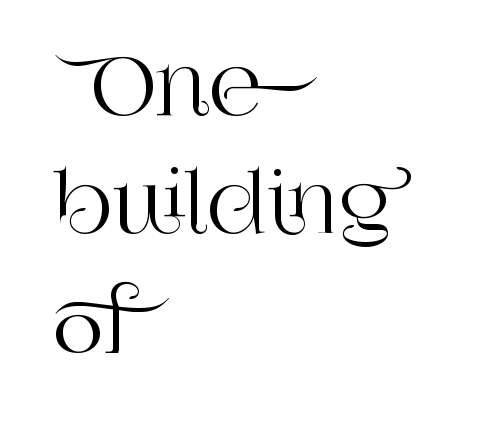
Q: Is the text italic (slanted)? A: No, it is upright.
Q: Is the typeface a serif or a sans-serif typeface? A: Serif.
Q: Is the text underlined? A: No.
Q: How is the paragraph aligned? A: Left-aligned.
Q: Is the spacing between letters normal or unusually wide? A: Normal.
Q: Is the spacing between lines tight, normal or loose? A: Normal.
Q: Width (condensed, normal, or wide)? A: Normal.
Q: Stroke contrast? A: High.
Q: x-height? A: Large.
Q: Monospaced? A: No.
